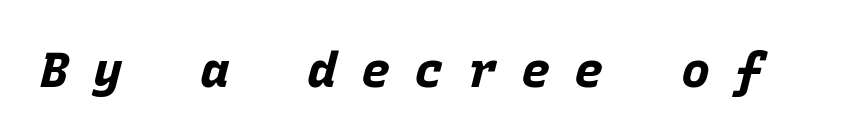
This sample has the even, mechanical cadence of fixed-width lettering. Yep, that's italic — everything's leaning. How are the letters spaced? Widely, with obvious added tracking. A bare baseline throughout the passage. A full-strength bold gives these letters their thick strokes.
